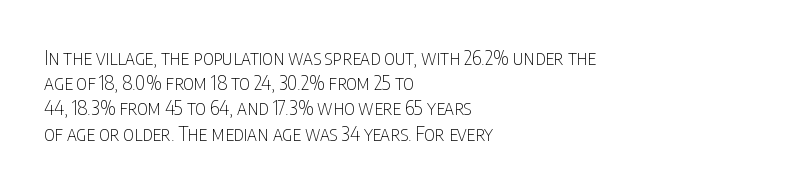
How would I describe the line gaps? Plain and ordinary. Stem width sits at or under what a default text font uses. Posture: straight, roman, zero tilt. Underlining? Definitely not there. How are the letters spaced? Ordinarily, with no added tracking. Alignment: flush left.
